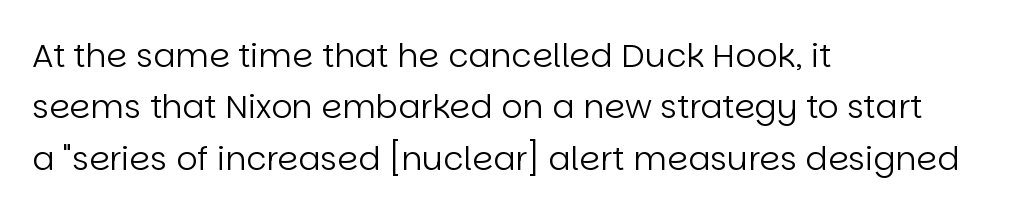
Do the letters lean? They stand straight. Any mark beneath the type? The region is blank. Summary of weight: not heavy and not bold. These lines are rendered in a variable-pitch font. Regarding serifs, this sample does without them.
